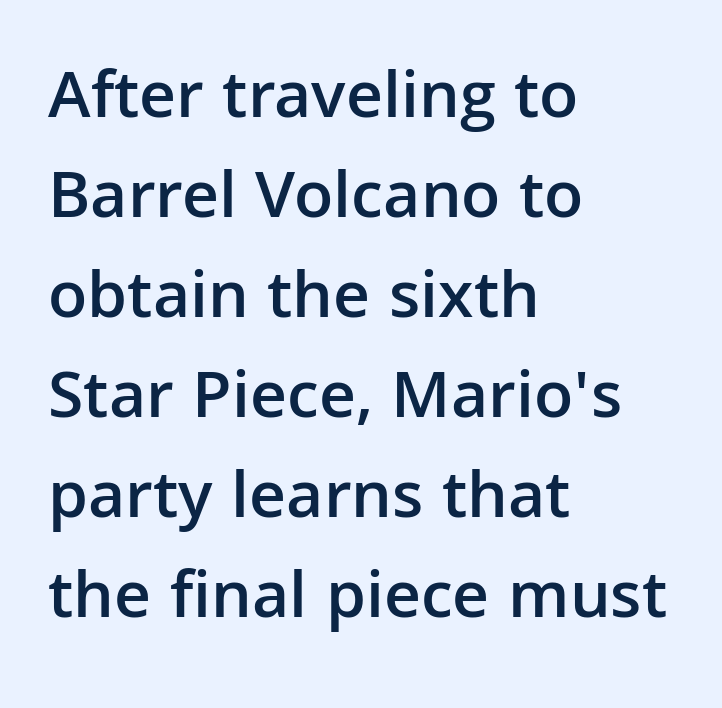
{"serif": "no", "italic": "no", "bold": "semi", "weight": "semibold", "width": "normal", "stroke_contrast": "low", "x_height": "medium", "monospaced": "no", "underline": "no", "align": "left", "line_spacing": "normal", "line_spacing_ratio": 1.45, "letter_spacing": "normal", "letter_spacing_em": 0.0, "glyph_px": 69}
